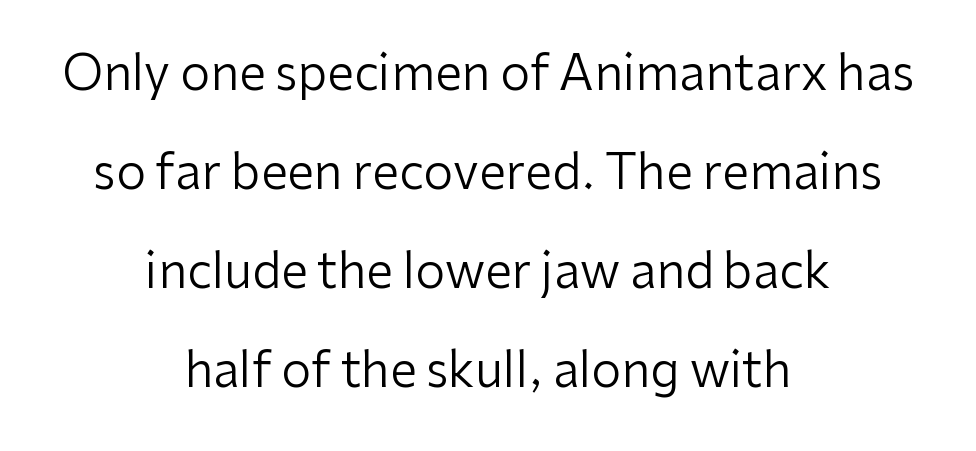
Q: Is the text bold? A: No.
Q: Is the text italic (slanted)? A: No, it is upright.
Q: Is the typeface a serif or a sans-serif typeface? A: Sans-serif.
Q: Is the text underlined? A: No.
Q: How is the paragraph aligned? A: Centered.
Q: Is the spacing between letters normal or unusually wide? A: Normal.
Q: Is the spacing between lines tight, normal or loose? A: Loose.
Q: Width (condensed, normal, or wide)? A: Normal.
Q: Stroke contrast? A: Low.
Q: x-height? A: Medium.
Q: Monospaced? A: No.
